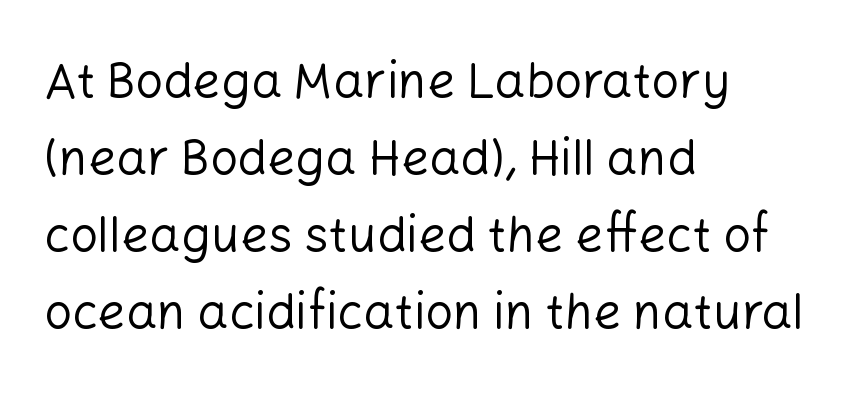
{"serif": "no", "italic": "no", "bold": "no", "weight": "regular", "width": "normal", "stroke_contrast": "low", "x_height": "medium", "monospaced": "no", "underline": "no", "align": "left", "line_spacing": "normal", "line_spacing_ratio": 1.57, "letter_spacing": "normal", "letter_spacing_em": 0.0, "glyph_px": 49}
